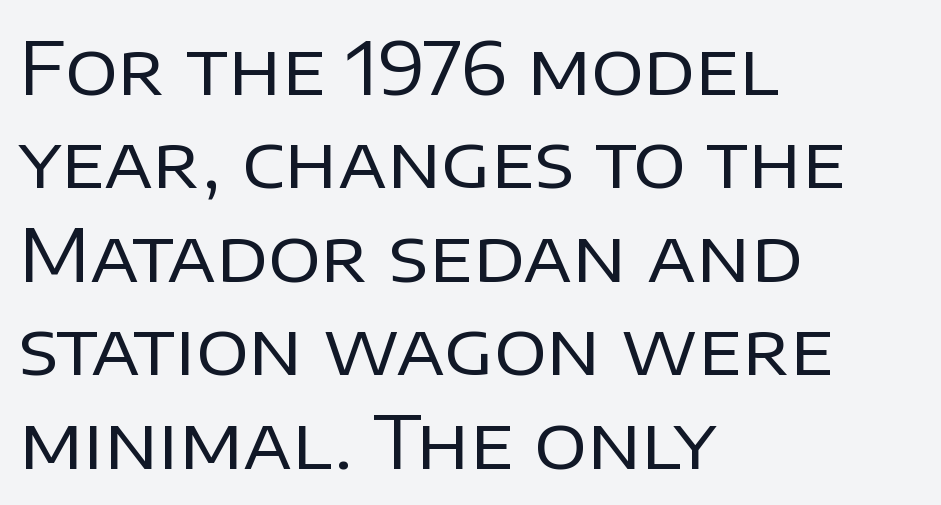
The image shows 73 px regular-weight sans-serif type, upright; set left-aligned, normal line spacing (1.28x), normal letter spacing, not underlined; low stroke contrast and a large x-height.
